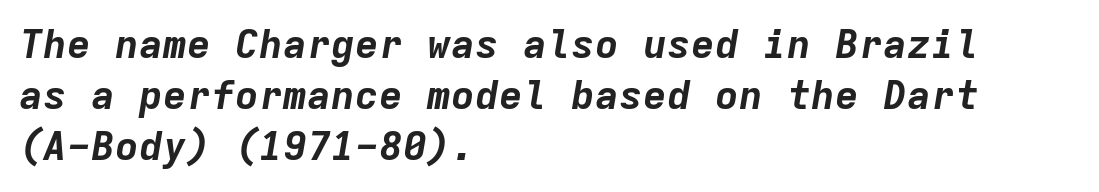
{"italic": "yes", "lean": "right", "slant_degrees": 9, "bold": "yes", "weight": "bold", "width": "normal", "stroke_contrast": "low", "x_height": "medium", "monospaced": "yes", "underline": "no", "align": "left", "line_spacing": "normal", "line_spacing_ratio": 1.28, "letter_spacing": "normal", "letter_spacing_em": 0.0, "glyph_px": 40}
